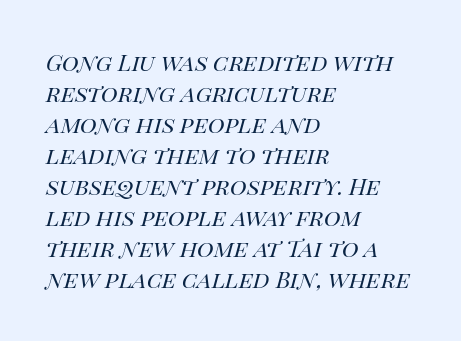
Q: Is the text bold? A: No.
Q: Is the text italic (slanted)? A: Yes, it leans right by about 14 degrees.
Q: Is the text underlined? A: No.
Q: How is the paragraph aligned? A: Left-aligned.
Q: Is the spacing between letters normal or unusually wide? A: Normal.
Q: Is the spacing between lines tight, normal or loose? A: Normal.
